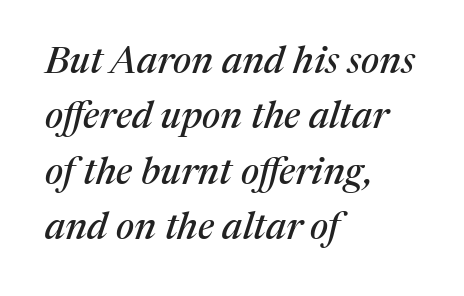
The image shows 38 px serif type, italic (leaning right); set left-aligned, normal line spacing (1.46x), normal letter spacing, not underlined; medium stroke contrast and a medium x-height.
